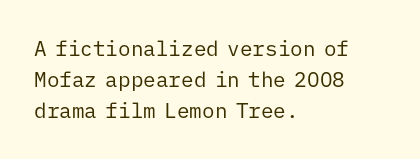
{"italic": "no", "bold": "no", "underline": "no", "align": "left", "line_spacing": "normal", "line_spacing_ratio": 1.48, "letter_spacing": "normal", "letter_spacing_em": 0.0, "glyph_px": 21}
